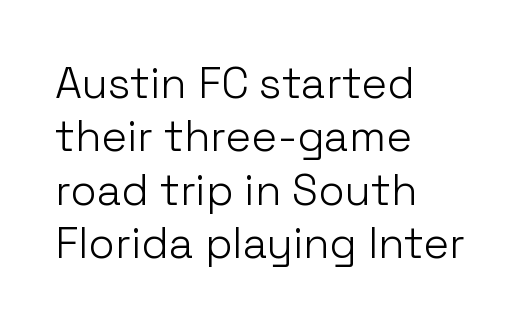
Q: Is the text bold? A: No.
Q: Is the text italic (slanted)? A: No, it is upright.
Q: Is the typeface a serif or a sans-serif typeface? A: Sans-serif.
Q: Is the text underlined? A: No.
Q: How is the paragraph aligned? A: Left-aligned.
Q: Is the spacing between letters normal or unusually wide? A: Normal.
Q: Width (condensed, normal, or wide)? A: Normal.
Q: Stroke contrast? A: Low.
Q: x-height? A: Medium.
Q: Monospaced? A: No.
